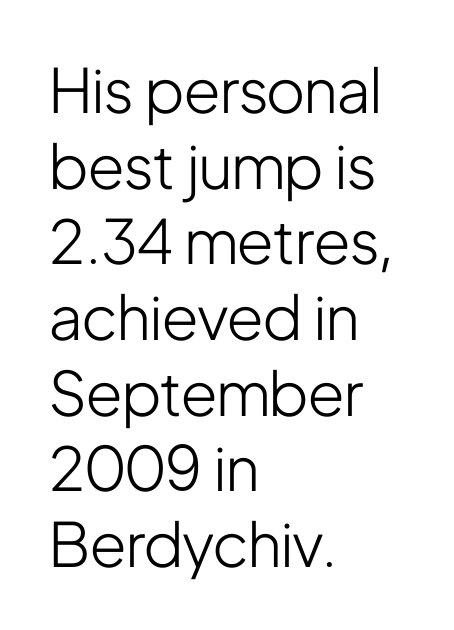
{"serif": "no", "italic": "no", "bold": "no", "weight": "light", "width": "condensed", "stroke_contrast": "low", "x_height": "medium", "monospaced": "no", "underline": "no", "align": "left", "line_spacing_ratio": 1.24, "letter_spacing": "normal", "letter_spacing_em": 0.0, "glyph_px": 61}
